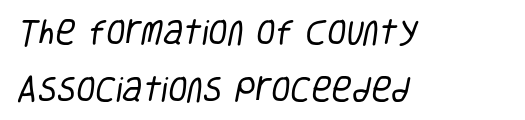
Q: Is the text bold? A: No.
Q: Is the typeface a serif or a sans-serif typeface? A: Sans-serif.
Q: Is the text underlined? A: No.
Q: How is the paragraph aligned? A: Left-aligned.
Q: Is the spacing between letters normal or unusually wide? A: Normal.
Q: Is the spacing between lines tight, normal or loose? A: Loose.
Q: Width (condensed, normal, or wide)? A: Condensed.
Q: Stroke contrast? A: Low.
Q: x-height? A: Large.
Q: Monospaced? A: No.
